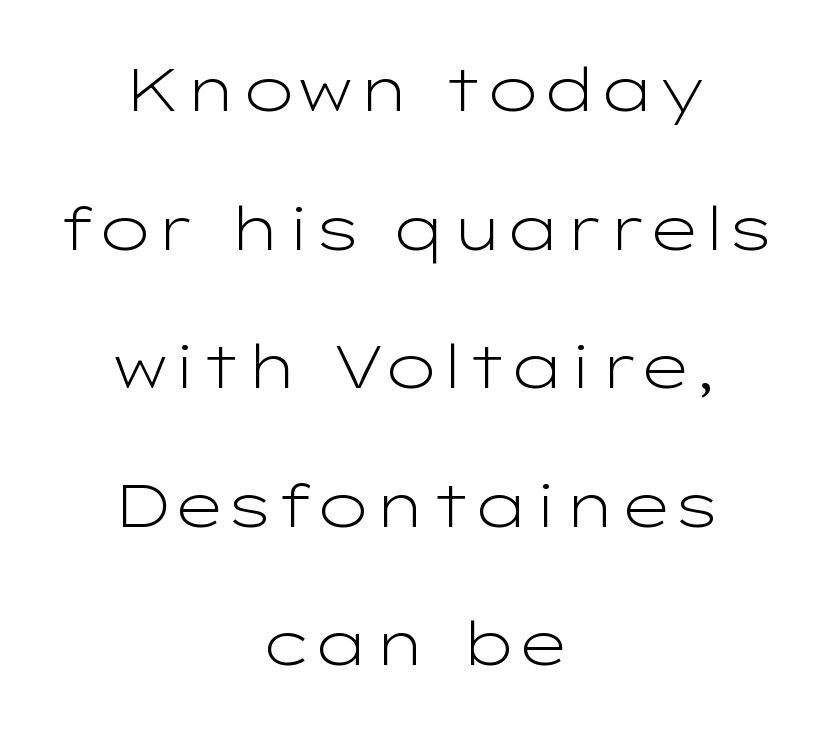
Here the designer chose a conventional face with non-uniform glyph widths. The glyphs in this specimen are sans serif. The text block is weighted toward neither margin, spreading evenly from the middle. The typesetting does not lean heavy: it is not bold. Is the letter spacing exaggerated? No — it looks like the ordinary default. A clean baseline with only descenders dipping below it.
